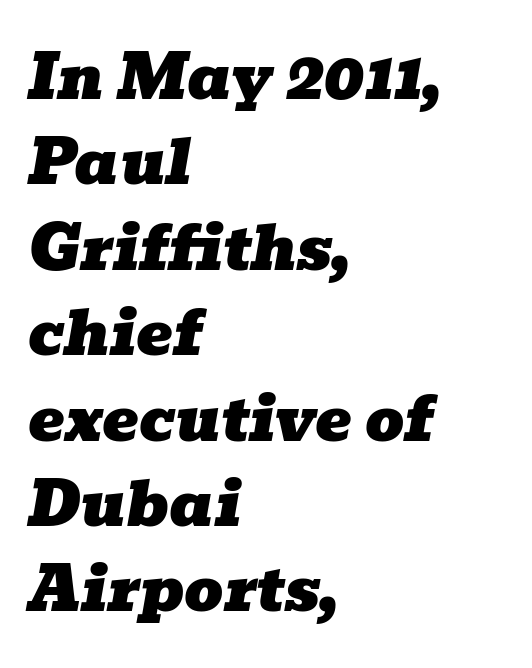
The image shows 61 px wide serif type, italic (leaning right); set left-aligned, normal line spacing (1.4x), normal letter spacing, not underlined; low stroke contrast and a medium x-height.
